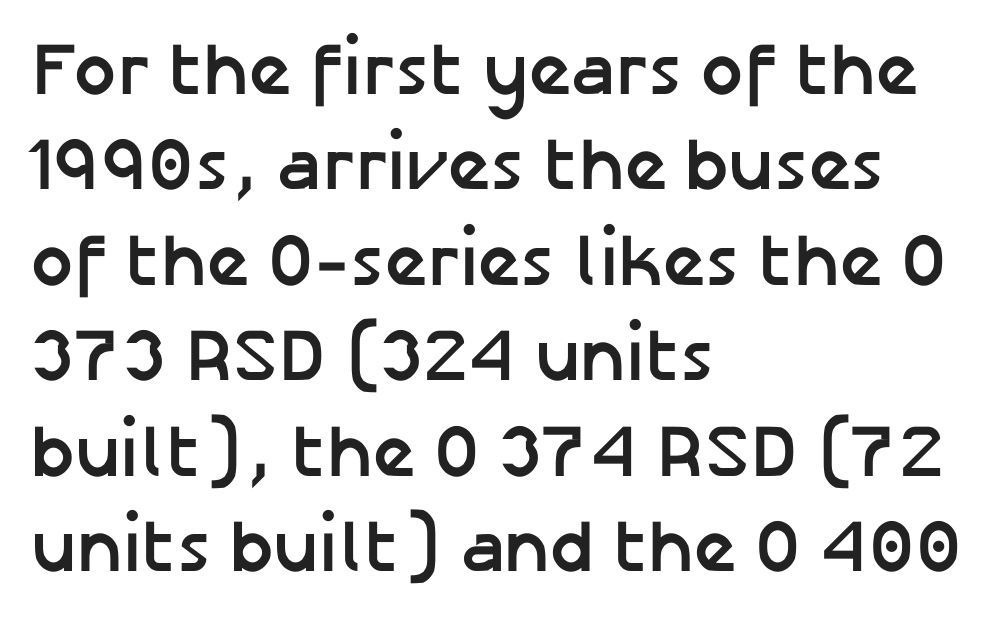
Glyph-to-glyph distance matches everyday printed text. The type family on display is of the sans-serif kind. Layout note: lines flush left. The glyphs are unaccompanied by any horizontal stroke below them. The vertical gap from one line to the next is medium. This sample uses an upright cut, with every glyph sitting square on the baseline.
